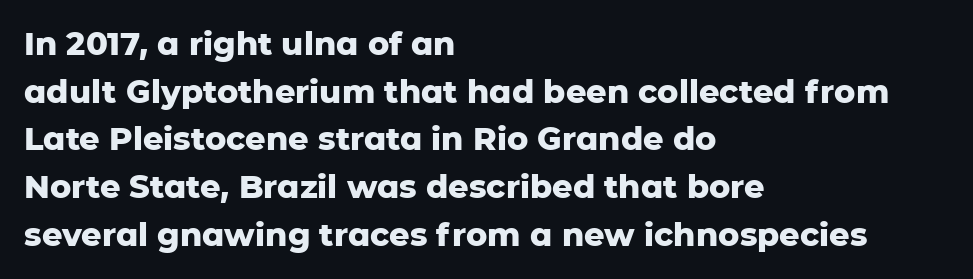
The image shows 32 px heavy sans-serif type, upright; set left-aligned, normal line spacing (1.49x), normal letter spacing, not underlined; low stroke contrast and a medium x-height.
